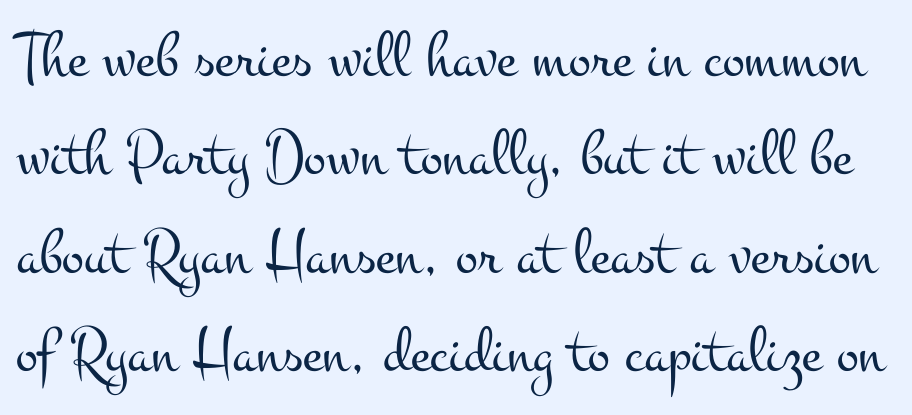
Is the letter spacing exaggerated? No — it looks like the ordinary default. A typesetter would call this proportional, since set widths differ per character. Words float on clear page, feet unadorned. Ink coverage per letter is moderate at most.
